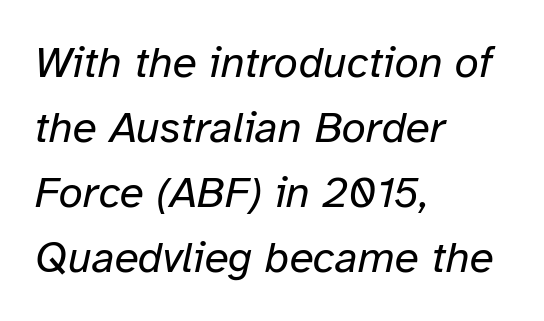
Q: Is the text bold? A: No.
Q: Is the text italic (slanted)? A: Yes, it leans right by about 12 degrees.
Q: Is the text underlined? A: No.
Q: How is the paragraph aligned? A: Left-aligned.
Q: Is the spacing between letters normal or unusually wide? A: Normal.
Q: Is the spacing between lines tight, normal or loose? A: Normal.
Q: Width (condensed, normal, or wide)? A: Normal.
Q: Stroke contrast? A: Low.
Q: x-height? A: Medium.
Q: Monospaced? A: No.
